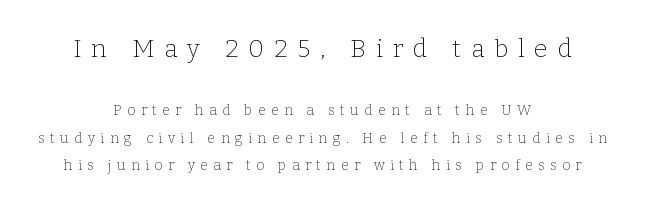
Q: Is the text bold? A: No.
Q: Is the text italic (slanted)? A: No, it is upright.
Q: Is the text underlined? A: No.
Q: How is the paragraph aligned? A: Centered.
Q: Is the spacing between letters normal or unusually wide? A: Unusually wide.
Q: Is the spacing between lines tight, normal or loose? A: Loose.
Q: Which block of text is set in a larger size, the first (top) or the second (bottom)? A: The first (top) one.
